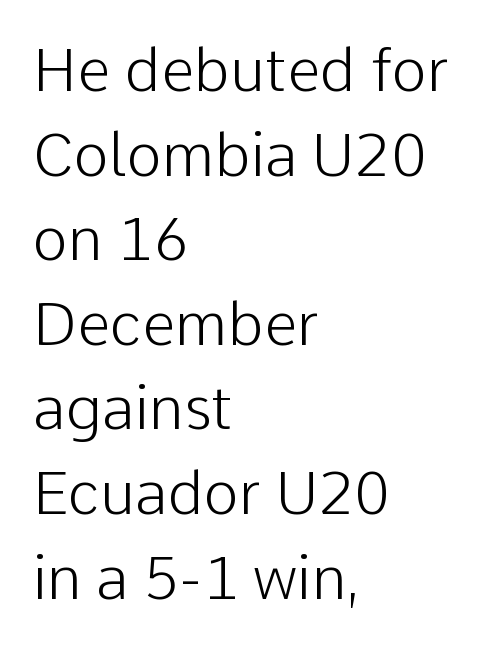
{"serif": "no", "italic": "no", "bold": "no", "weight": "light", "width": "normal", "stroke_contrast": "low", "x_height": "medium", "monospaced": "no", "underline": "no", "align": "left", "line_spacing": "normal", "line_spacing_ratio": 1.41, "letter_spacing": "normal", "letter_spacing_em": 0.0, "glyph_px": 60}
